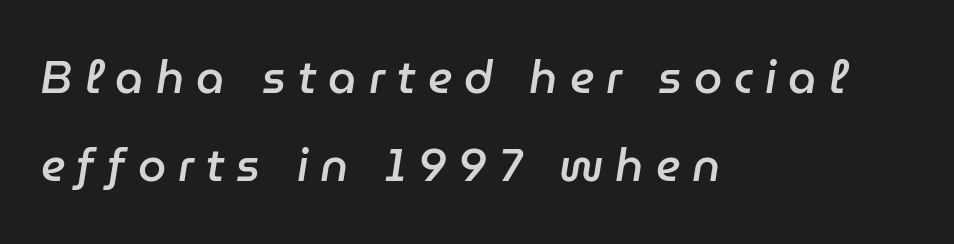
Underlining? Definitely not there. Is the block centered? No — it sits flush against the left margin. Yep, that's italic — everything's leaning. This rendering widens character spacing well past its baseline value.
